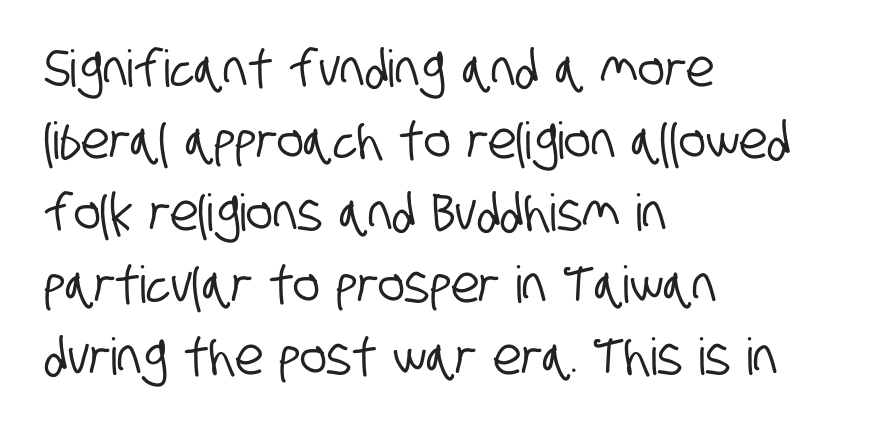
The image shows 51 px condensed sans-serif type; set left-aligned, normal line spacing (1.41x), normal letter spacing, not underlined; low stroke contrast and a large x-height.
